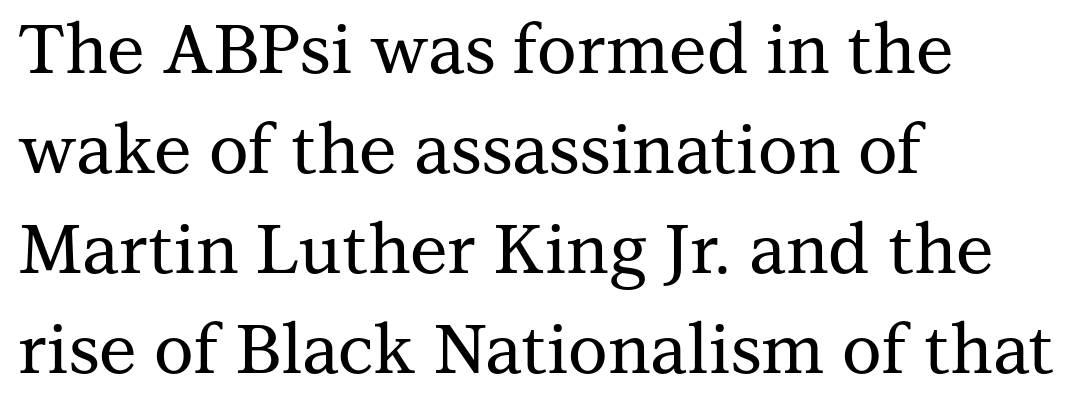
Q: Is the text italic (slanted)? A: No, it is upright.
Q: Is the typeface a serif or a sans-serif typeface? A: Serif.
Q: Is the text underlined? A: No.
Q: How is the paragraph aligned? A: Left-aligned.
Q: Is the spacing between letters normal or unusually wide? A: Normal.
Q: Is the spacing between lines tight, normal or loose? A: Normal.
Q: Width (condensed, normal, or wide)? A: Normal.
Q: Stroke contrast? A: Medium.
Q: x-height? A: Medium.
Q: Monospaced? A: No.
